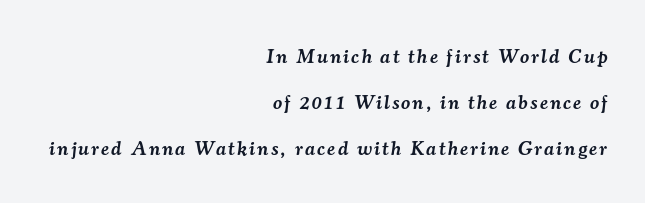
The image shows 20 px text type, italic (leaning right); set right-aligned, loose line spacing (2.31x), not underlined.
